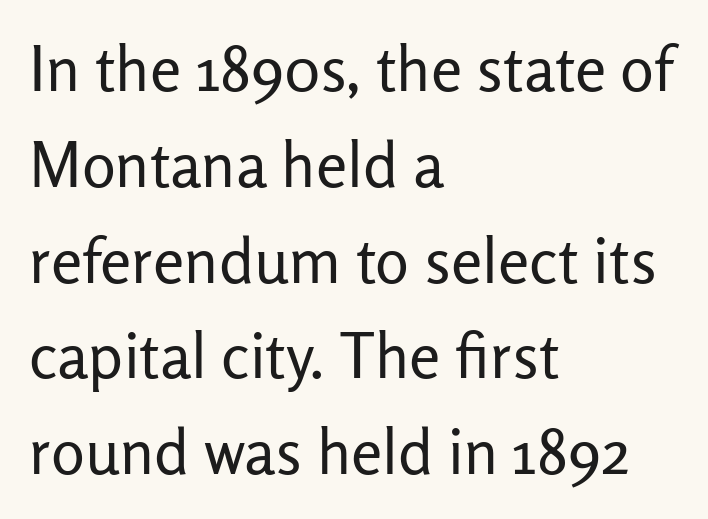
The words here are not underlined. The characters display no serif detailing; their extremities are plain. The letterforms sit shoulder to shoulder at normal distance. This sample has the flowing, uneven cadence of proportional lettering. The lettering holds an erect, upright posture throughout. The characters are drawn with everyday or finer stroke widths.
